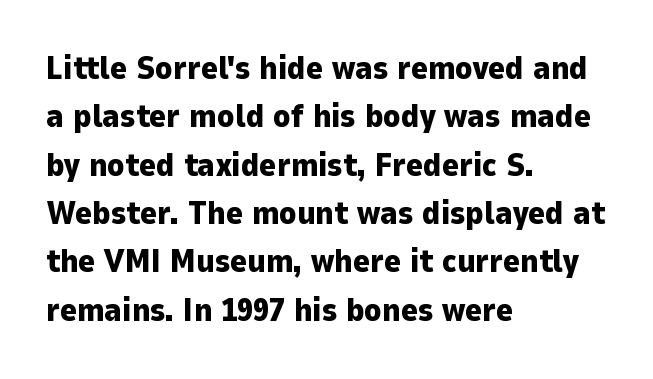
{"serif": "no", "italic": "no", "bold": "yes", "weight": "heavy", "width": "normal", "stroke_contrast": "low", "x_height": "medium", "monospaced": "no", "underline": "no", "align": "left", "line_spacing": "normal", "line_spacing_ratio": 1.51, "letter_spacing": "normal", "letter_spacing_em": 0.0, "glyph_px": 32}
